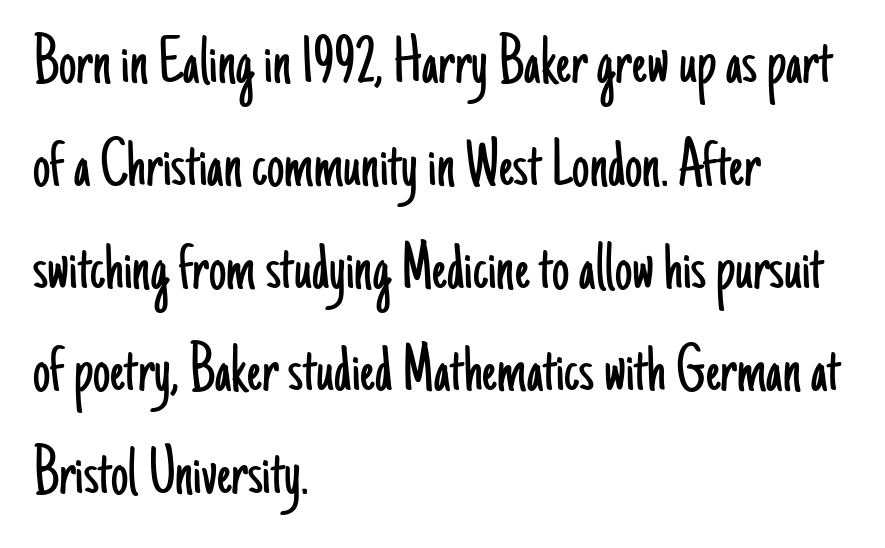
The image shows 69 px light, condensed sans-serif type, upright; set left-aligned, normal line spacing (1.49x), normal letter spacing, not underlined; low stroke contrast and a small x-height.
